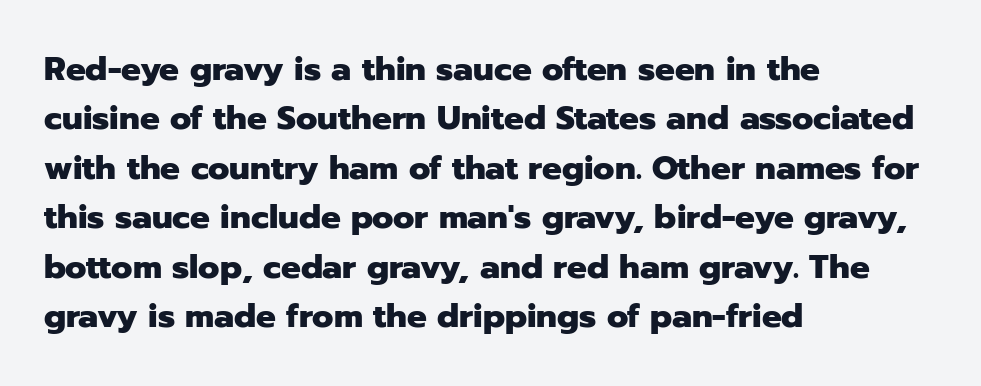
This rendering uses left alignment, leaving the right contour irregular. Tall strokes in this sample are plumb rather than angled. Font category for this specimen: sans-serif. The zone under the glyphs is completely vacant.
